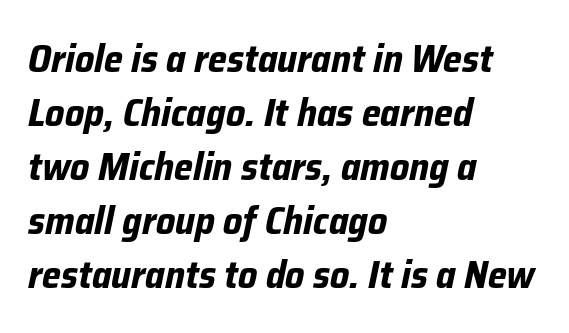
The image shows 38 px bold type, italic (leaning right); set left-aligned, normal line spacing (1.42x), normal letter spacing, not underlined; low stroke contrast and a medium x-height.
